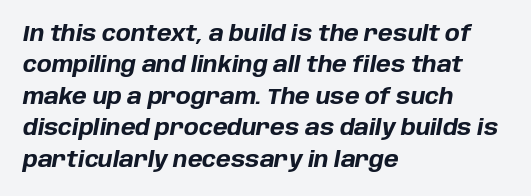
Q: Is the text bold? A: Yes.
Q: Is the text italic (slanted)? A: Yes, it leans right by about 10 degrees.
Q: Is the text underlined? A: No.
Q: How is the paragraph aligned? A: Left-aligned.
Q: Is the spacing between letters normal or unusually wide? A: Normal.
Q: Is the spacing between lines tight, normal or loose? A: Normal.
